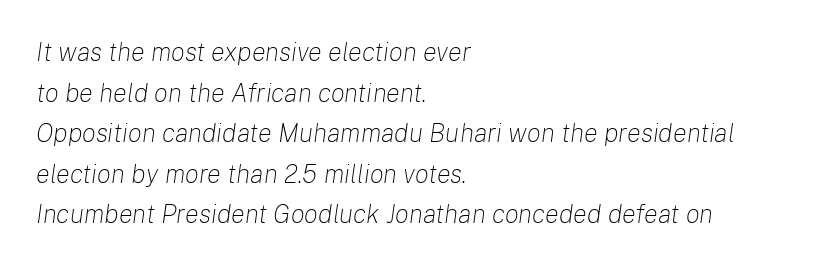
{"italic": "yes", "lean": "right", "slant_degrees": 8, "bold": "no", "underline": "no", "align": "left", "line_spacing": "normal", "line_spacing_ratio": 1.56, "letter_spacing": "normal", "letter_spacing_em": 0.0, "glyph_px": 26}
